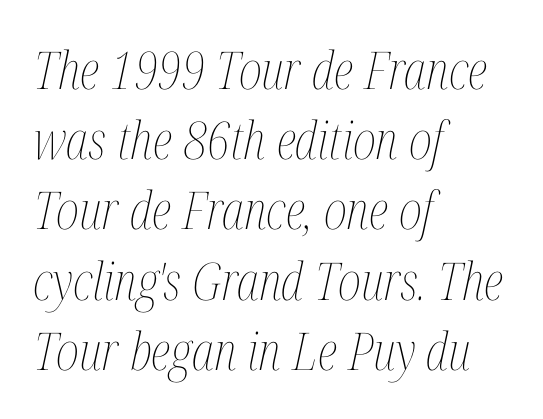
Q: Is the text bold? A: No.
Q: Is the text italic (slanted)? A: Yes, it leans right by about 12 degrees.
Q: Is the text underlined? A: No.
Q: How is the paragraph aligned? A: Left-aligned.
Q: Is the spacing between letters normal or unusually wide? A: Normal.
Q: Is the spacing between lines tight, normal or loose? A: Normal.
Q: Width (condensed, normal, or wide)? A: Condensed.
Q: Stroke contrast? A: Medium.
Q: x-height? A: Medium.
Q: Monospaced? A: No.
